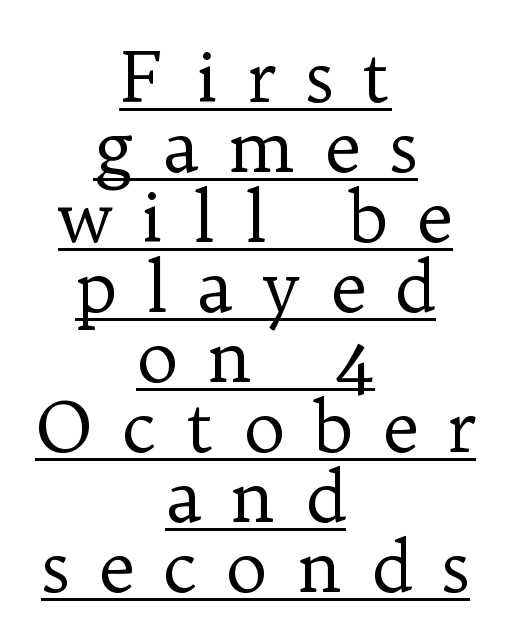
The image shows 70 px regular-weight serif type, upright; set centered, tight line spacing (1.0x), unusually wide letter spacing (+0.41 em), underlined; low stroke contrast and a medium x-height.
